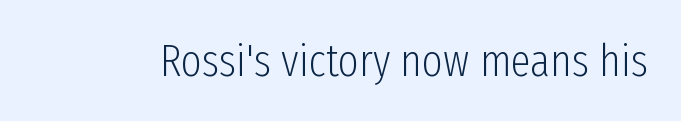
Q: Is the text bold? A: No.
Q: Is the text italic (slanted)? A: No, it is upright.
Q: Is the typeface a serif or a sans-serif typeface? A: Sans-serif.
Q: Is the text underlined? A: No.
Q: Is the spacing between letters normal or unusually wide? A: Normal.
Q: Width (condensed, normal, or wide)? A: Condensed.
Q: Stroke contrast? A: Low.
Q: x-height? A: Medium.
Q: Monospaced? A: No.
